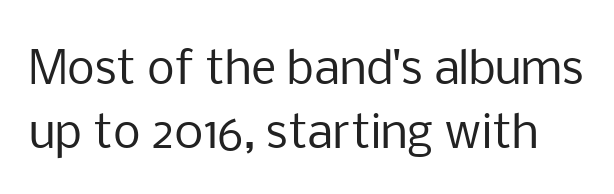
{"serif": "no", "italic": "no", "bold": "no", "weight": "regular", "width": "normal", "stroke_contrast": "low", "x_height": "medium", "monospaced": "no", "underline": "no", "line_spacing": "normal", "line_spacing_ratio": 1.45, "letter_spacing": "normal", "letter_spacing_em": 0.0, "glyph_px": 44}
